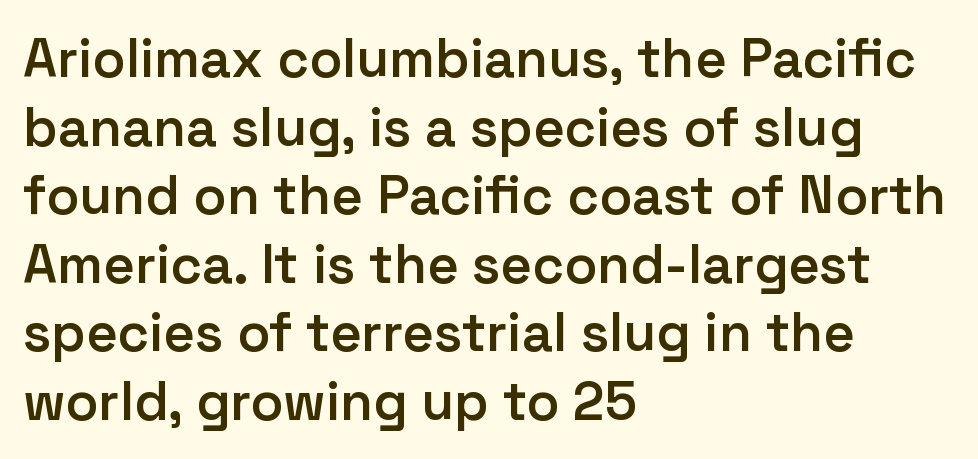
The image shows 54 px semibold sans-serif type, upright; set left-aligned, normal line spacing (1.27x), normal letter spacing, not underlined; low stroke contrast and a medium x-height.
